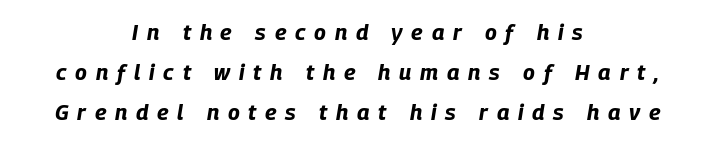
The image shows 22 px bold type, italic (leaning right); set centered, line spacing 1.82x, unusually wide letter spacing (+0.4 em), not underlined.
